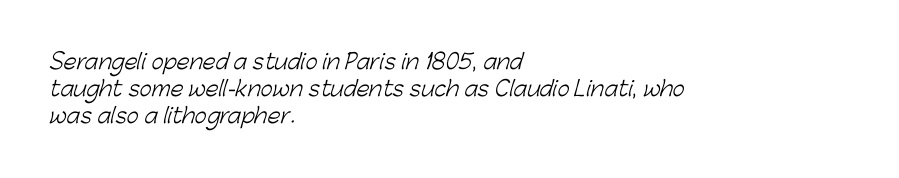
{"bold": "no", "underline": "no", "align": "left", "line_spacing": "normal", "line_spacing_ratio": 1.29, "letter_spacing": "normal", "letter_spacing_em": 0.0, "glyph_px": 21}
